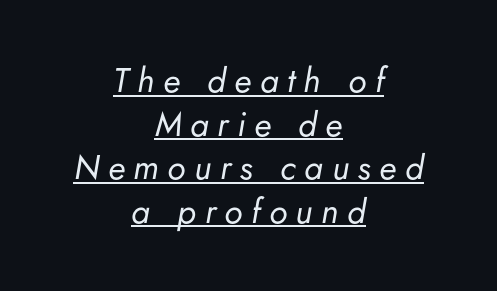
The image shows 34 px regular-weight type, italic (leaning right); set centered, normal line spacing (1.28x), unusually wide letter spacing (+0.25 em), underlined; low stroke contrast and a small x-height.
